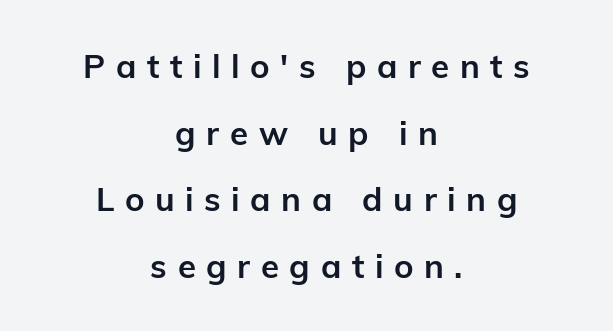
The image shows 33 px semibold sans-serif type, upright; set centered, loose line spacing (2.02x), unusually wide letter spacing (+0.32 em), not underlined; low stroke contrast and a medium x-height.
